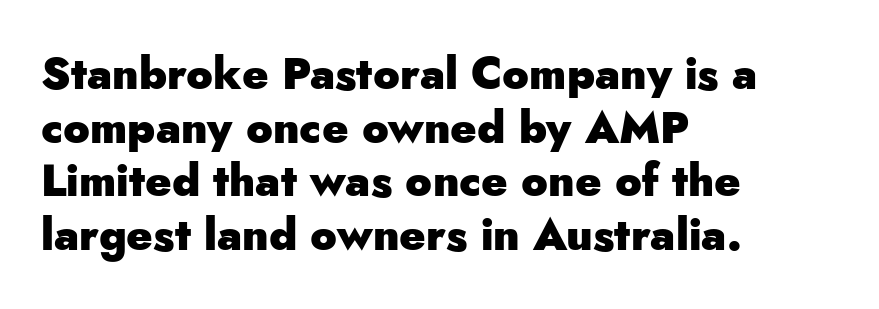
Q: Is the text bold? A: Yes.
Q: Is the text italic (slanted)? A: No, it is upright.
Q: Is the typeface a serif or a sans-serif typeface? A: Sans-serif.
Q: Is the text underlined? A: No.
Q: How is the paragraph aligned? A: Left-aligned.
Q: Is the spacing between letters normal or unusually wide? A: Normal.
Q: Width (condensed, normal, or wide)? A: Normal.
Q: Stroke contrast? A: Low.
Q: x-height? A: Small.
Q: Monospaced? A: No.
